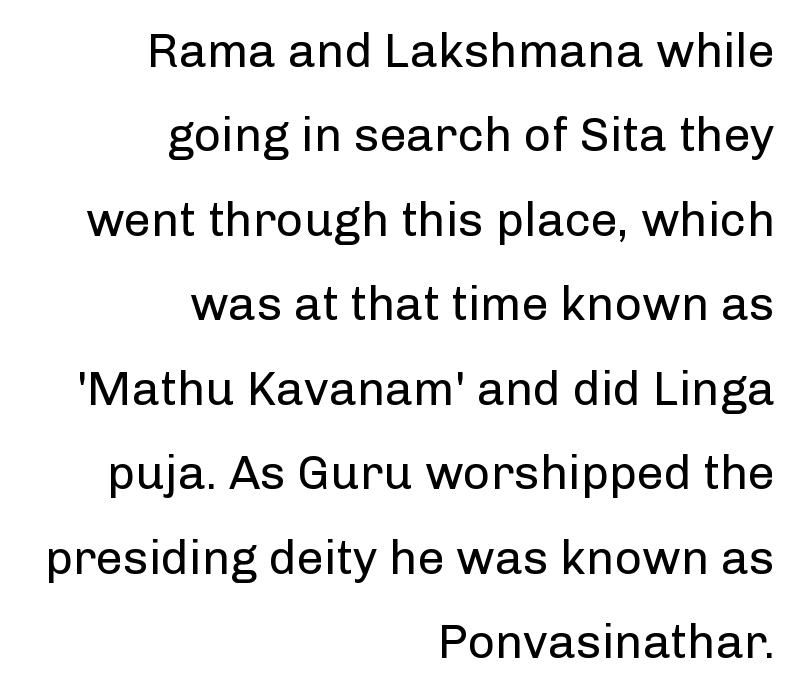
The image shows 48 px regular-weight sans-serif type, upright; set right-aligned, line spacing 1.76x, normal letter spacing, not underlined; low stroke contrast and a medium x-height.
